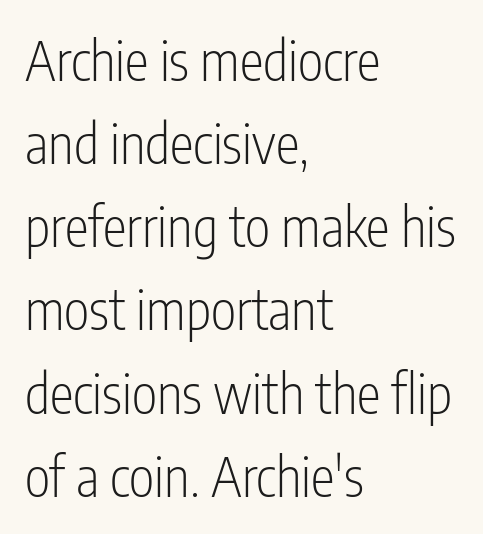
{"serif": "no", "italic": "no", "bold": "no", "weight": "light", "width": "condensed", "stroke_contrast": "low", "x_height": "medium", "monospaced": "no", "underline": "no", "align": "left", "line_spacing": "normal", "line_spacing_ratio": 1.54, "letter_spacing": "normal", "letter_spacing_em": 0.0, "glyph_px": 54}
